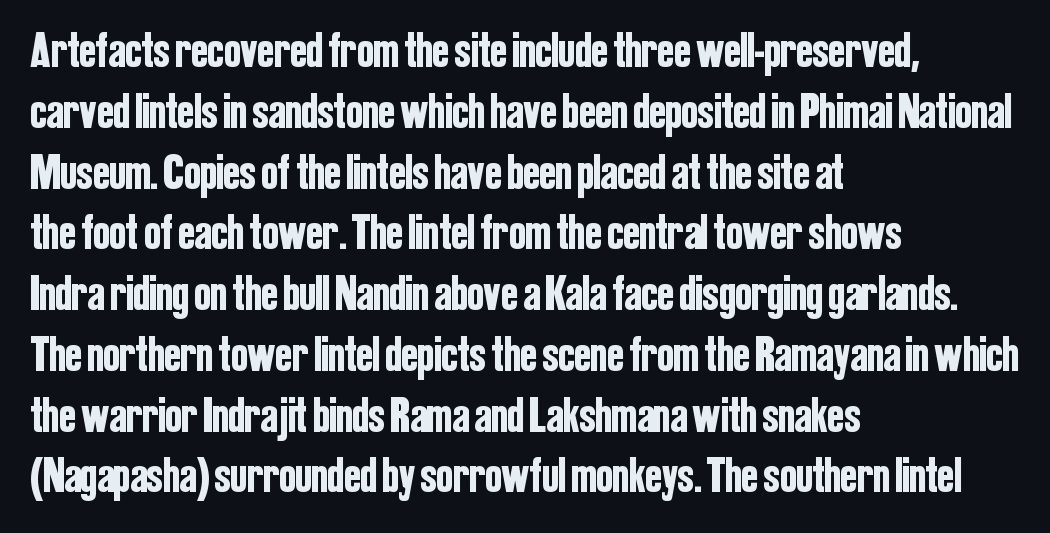
The image shows 49 px condensed sans-serif type, upright; set left-aligned, line spacing 1.24x, normal letter spacing, not underlined; low stroke contrast and a medium x-height.
